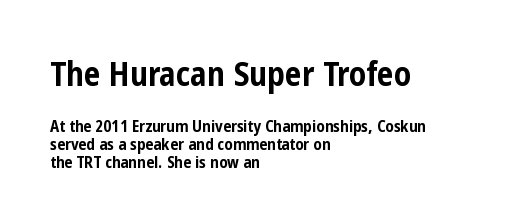
Whoever set this chose condensed vertical rhythm over breathing room. Varying glyph widths throughout — classic text-font behaviour. Leftover space on each line is placed entirely after the last word. The characters look thick and weighty, a clear bold. These lines keep a tight, regular rhythm from letter to letter. The type sits square on the baseline with zero lean.
